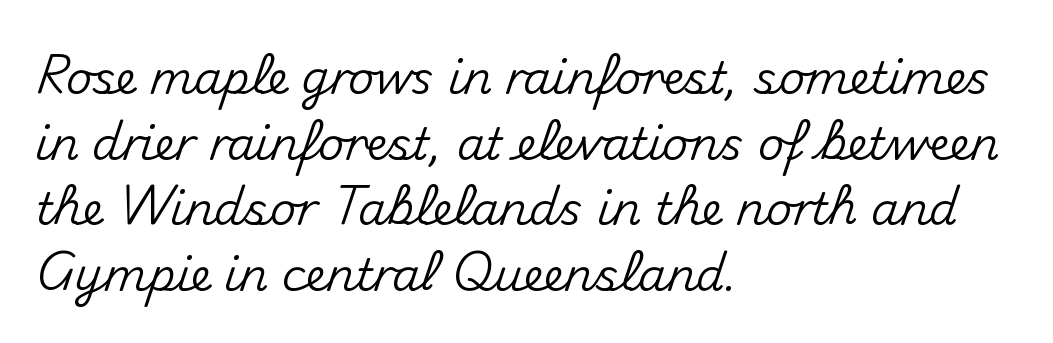
{"serif": "no", "width": "normal", "stroke_contrast": "medium", "x_height": "small", "monospaced": "no", "underline": "no", "align": "left", "line_spacing": "normal", "line_spacing_ratio": 1.46, "letter_spacing": "normal", "letter_spacing_em": 0.0, "glyph_px": 45}
